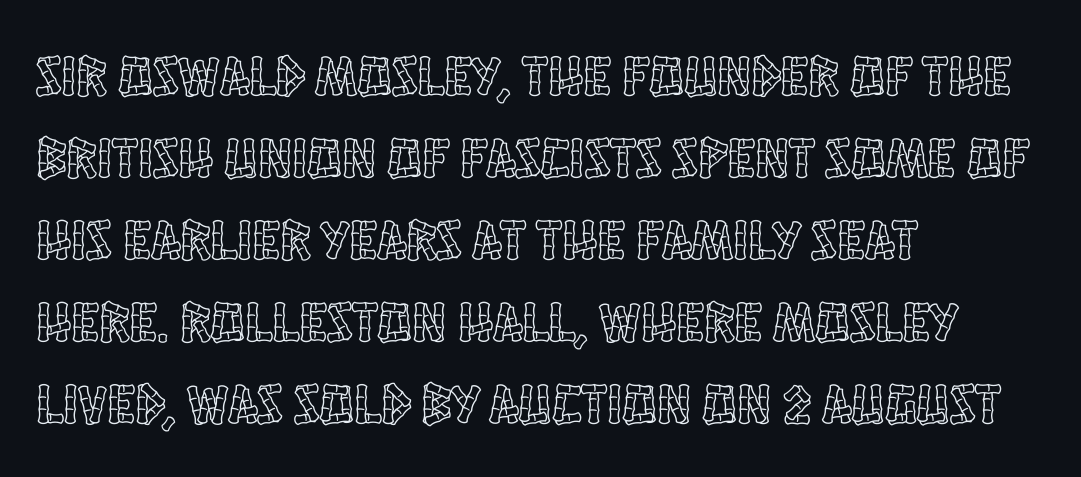
The image shows 57 px condensed type, upright; set left-aligned, normal line spacing (1.44x), normal letter spacing, not underlined; a large x-height.
